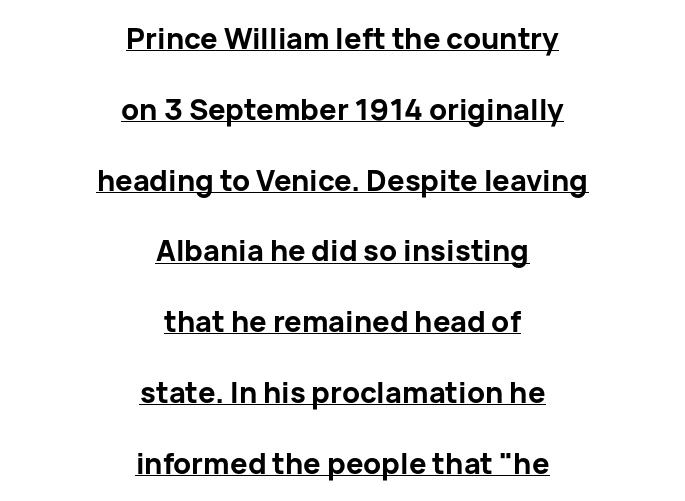
No extra tracking has been applied to these lines. A typesetter would label this face a sans. The lettering is marked with a stroke running underneath it. You could not count columns in this text — the font is proportionally spaced. How heavy is the stroke? Heavy — this is a bold.
